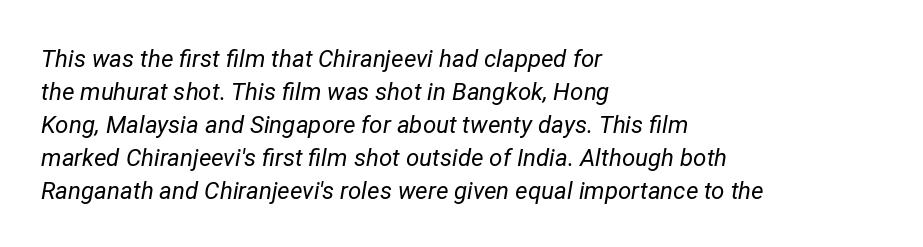
The image shows 24 px text type, italic (leaning right); set left-aligned, normal line spacing (1.37x), normal letter spacing, not underlined.
